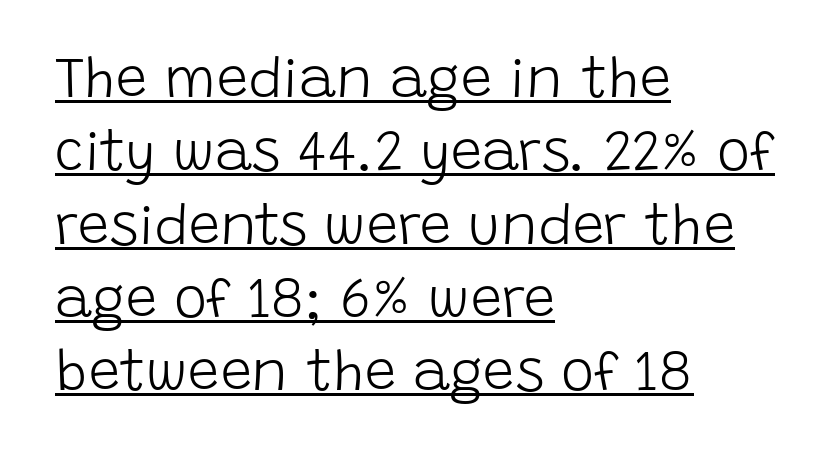
{"serif": "no", "italic": "no", "bold": "no", "weight": "light", "width": "normal", "stroke_contrast": "low", "x_height": "large", "monospaced": "no", "underline": "yes", "align": "left", "line_spacing": "normal", "line_spacing_ratio": 1.31, "letter_spacing": "normal", "letter_spacing_em": 0.0, "glyph_px": 56}
